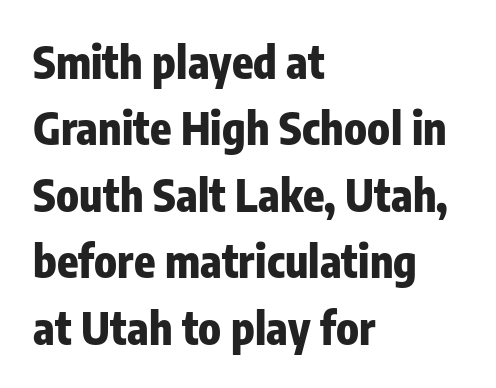
The image shows 44 px heavy, condensed sans-serif type, upright; set left-aligned, normal line spacing (1.51x), normal letter spacing, not underlined; low stroke contrast and a medium x-height.
